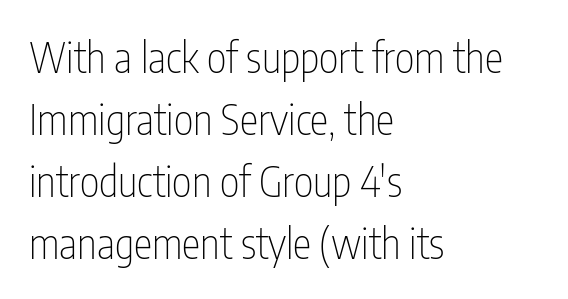
The space beneath each line is pristine and unruled. Notice how descenders clear the ascenders below comfortably — that's standard leading. The face used here is a sans, in the tradition of grotesques and geometrics. Looks like regular typesetting: each glyph gets only the width it needs. Each word holds together tightly as a unit, with standard inter-letter gaps. The letters stand straight up with perfectly vertical stems.
